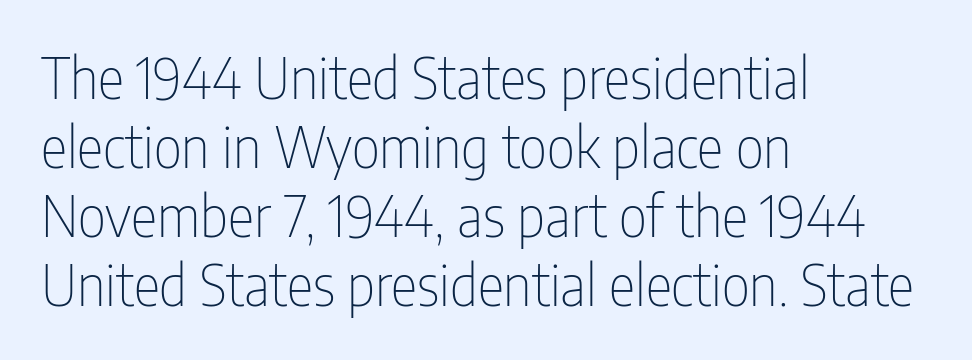
You can tell from the bare stems that sans-serif type was used. When letters stand straight like this, we call the style roman or upright. The rendering keeps characters at their native spacing. The letters advance in unequal steps, a hallmark of proportional type. If you drew a ruler down the left edge, every line would touch it.
